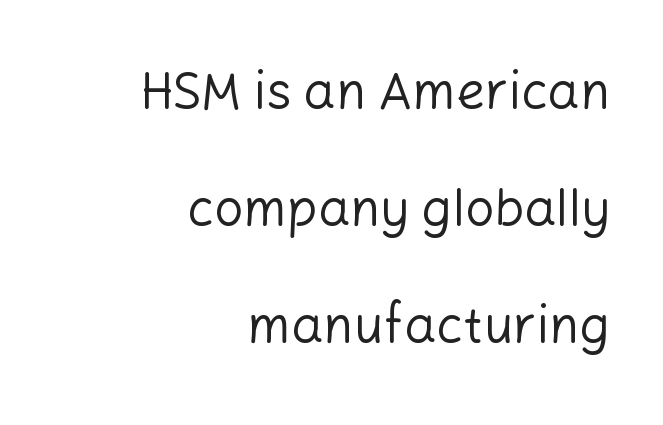
The image shows 51 px regular-weight sans-serif type, upright; set right-aligned, loose line spacing (2.29x), normal letter spacing, not underlined; low stroke contrast and a medium x-height.
